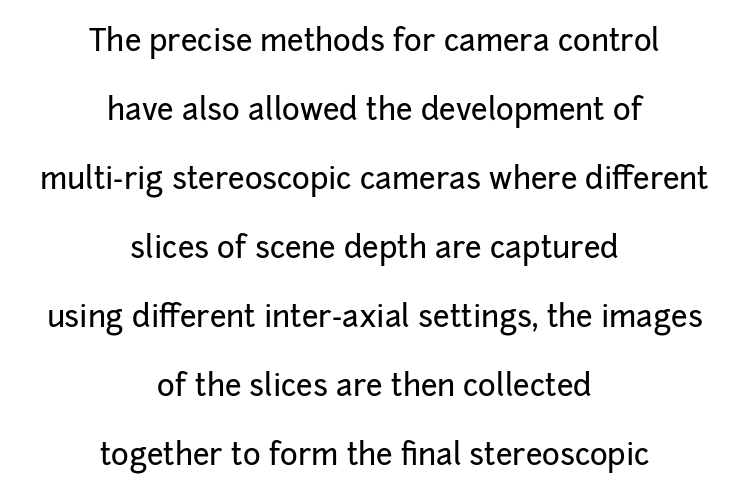
Q: Is the text italic (slanted)? A: No, it is upright.
Q: Is the typeface a serif or a sans-serif typeface? A: Sans-serif.
Q: Is the text underlined? A: No.
Q: How is the paragraph aligned? A: Centered.
Q: Is the spacing between letters normal or unusually wide? A: Normal.
Q: Is the spacing between lines tight, normal or loose? A: Loose.
Q: Width (condensed, normal, or wide)? A: Normal.
Q: Stroke contrast? A: Low.
Q: x-height? A: Medium.
Q: Monospaced? A: No.
